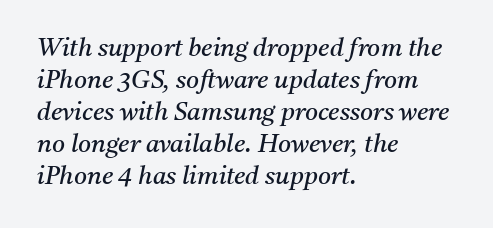
These lines are set flush left with a ragged right edge. Italic? Definitely — the glyphs are oblique. Plain, unruled lines of type. Normally led — the rows are evenly, conventionally spaced.
